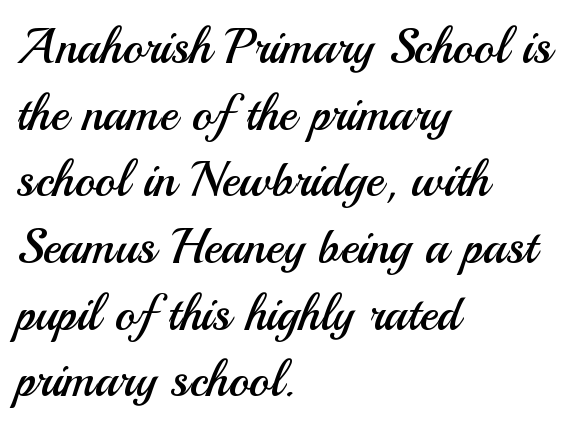
The image shows 49 px regular-weight sans-serif type; set left-aligned, normal line spacing (1.36x), normal letter spacing, not underlined; medium stroke contrast and a small x-height.
